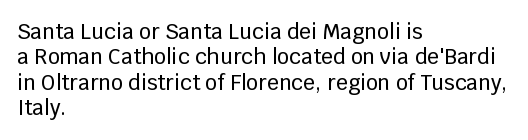
Short and long lines alike share a common starting point at left. Letters rest on an invisible, unmarked baseline. No extra tracking has been applied to these lines. Is there any slant? The stems are plumb.
